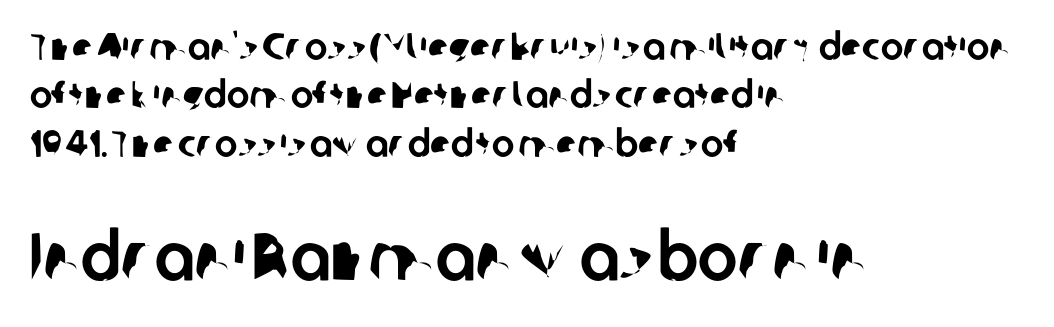
The image shows 67 px sans-serif type; set left-aligned, normal line spacing (1.27x), normal letter spacing, not underlined; the second (bottom) block is 1.76x larger; low stroke contrast and a medium x-height.
